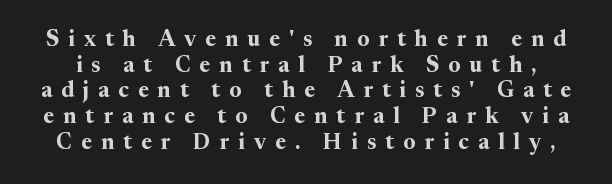
The image shows 22 px bold type, upright; set line spacing 1.17x, unusually wide letter spacing (+0.41 em), not underlined.
